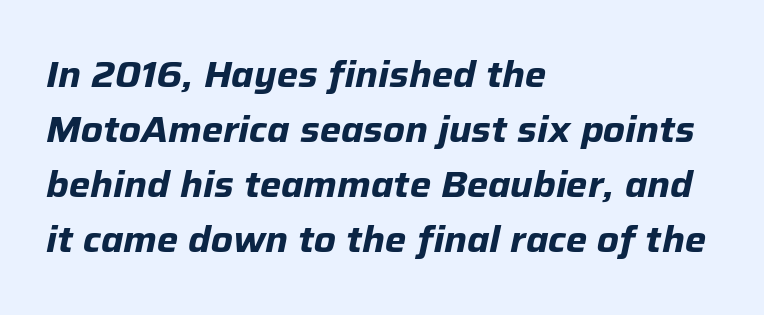
The image shows 36 px bold type, italic (leaning right); set left-aligned, normal line spacing (1.53x), normal letter spacing, not underlined; low stroke contrast and a medium x-height.
